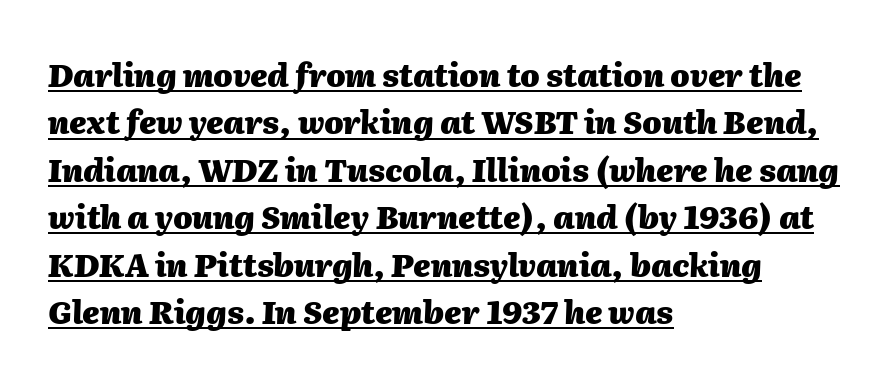
Q: Is the text bold? A: Yes.
Q: Is the text italic (slanted)? A: Yes, it leans right by about 2 degrees.
Q: Is the text underlined? A: Yes.
Q: How is the paragraph aligned? A: Left-aligned.
Q: Is the spacing between letters normal or unusually wide? A: Normal.
Q: Is the spacing between lines tight, normal or loose? A: Normal.
Q: Width (condensed, normal, or wide)? A: Normal.
Q: Stroke contrast? A: Medium.
Q: x-height? A: Medium.
Q: Monospaced? A: No.
